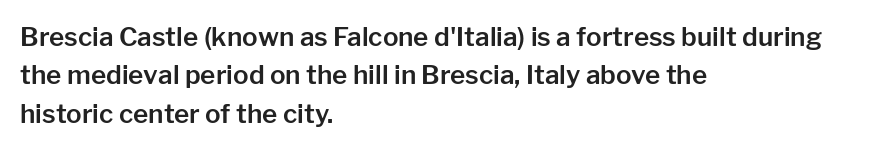
The image shows 26 px text type, upright; set left-aligned, normal line spacing (1.48x), normal letter spacing, not underlined.
